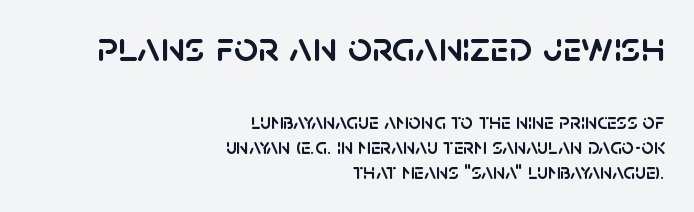
{"serif": "no", "italic": "no", "width": "normal", "stroke_contrast": "low", "x_height": "large", "monospaced": "no", "underline": "no", "align": "right", "line_spacing": "tight", "line_spacing_ratio": 1.13, "letter_spacing": "normal", "letter_spacing_em": 0.0, "larger_block": "first", "size_ratio": 1.95, "glyph_px": 43}
